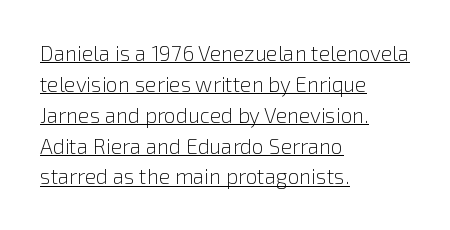
{"italic": "no", "bold": "no", "underline": "yes", "align": "left", "line_spacing": "normal", "line_spacing_ratio": 1.47, "letter_spacing": "normal", "letter_spacing_em": 0.0, "glyph_px": 21}
